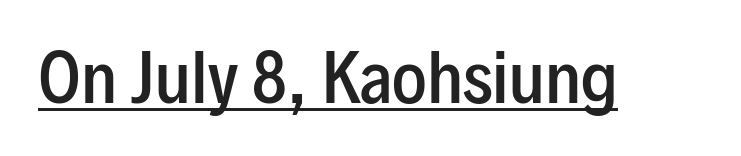
Q: Is the text bold? A: Semi-bold.
Q: Is the text italic (slanted)? A: No, it is upright.
Q: Is the typeface a serif or a sans-serif typeface? A: Sans-serif.
Q: Is the text underlined? A: Yes.
Q: Is the spacing between letters normal or unusually wide? A: Normal.
Q: Width (condensed, normal, or wide)? A: Condensed.
Q: Stroke contrast? A: Low.
Q: x-height? A: Medium.
Q: Monospaced? A: No.
